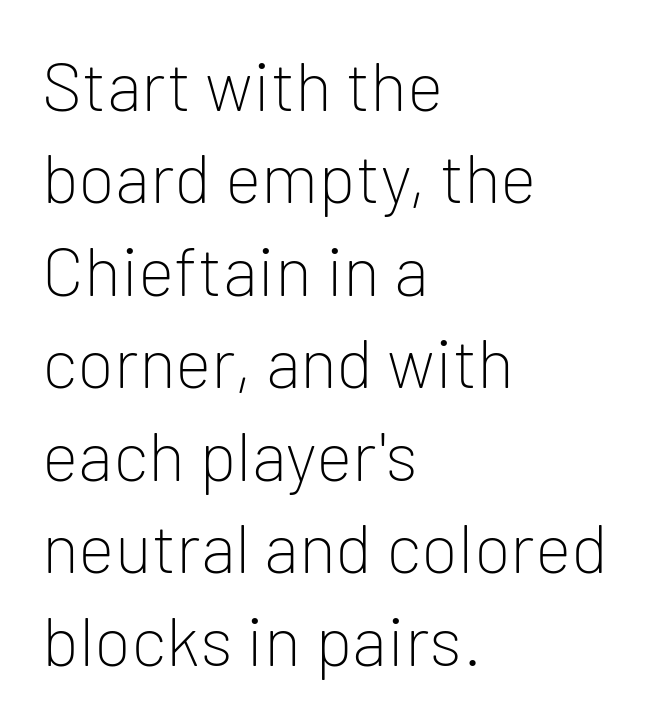
The face used here is proportionally spaced, like ordinary book or web type. Observe the ordinary spacing: letters are neighbours, not strangers. The space between consecutive lines is moderate. Heaviness? Minimal to ordinary, like unemphasized prose. Posture: straight, roman, zero tilt.
